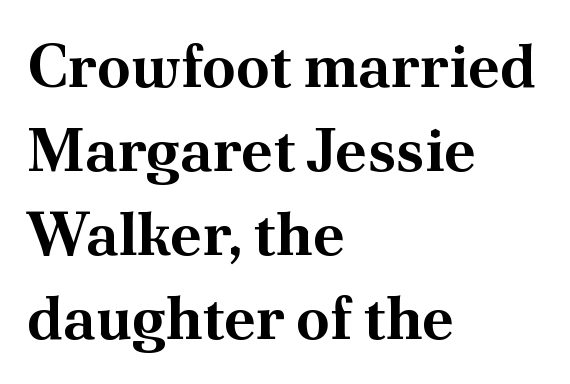
{"serif": "yes", "italic": "no", "bold": "yes", "weight": "bold", "width": "normal", "stroke_contrast": "medium", "x_height": "small", "monospaced": "no", "underline": "no", "align": "left", "line_spacing": "normal", "line_spacing_ratio": 1.4, "letter_spacing": "normal", "letter_spacing_em": 0.0, "glyph_px": 60}
